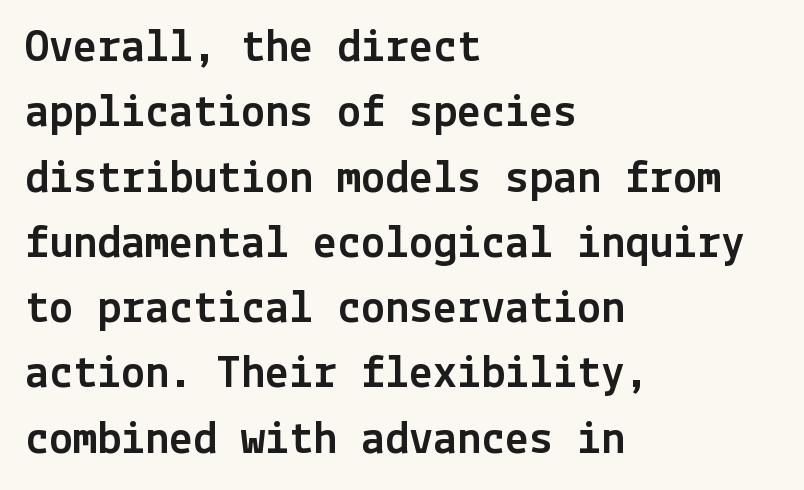
Q: Is the text italic (slanted)? A: No, it is upright.
Q: Is the typeface a serif or a sans-serif typeface? A: Sans-serif.
Q: Is the text underlined? A: No.
Q: How is the paragraph aligned? A: Left-aligned.
Q: Is the spacing between letters normal or unusually wide? A: Normal.
Q: Is the spacing between lines tight, normal or loose? A: Normal.
Q: Width (condensed, normal, or wide)? A: Normal.
Q: x-height? A: Medium.
